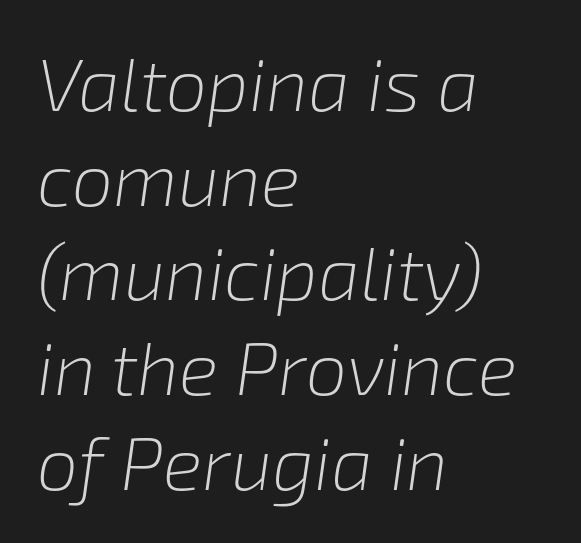
Caption: face not bold, strokes unweighted. The letterforms sit shoulder to shoulder at normal distance. Baseline-to-baseline distance is the conventional proportion of letter height. Compared with ordinary roman type, these characters are visibly tilted.
